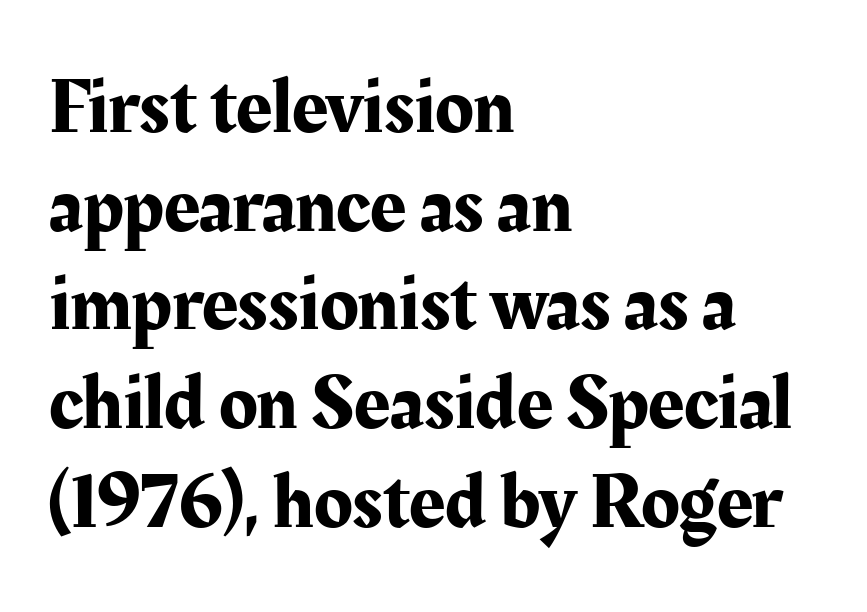
The image shows 79 px serif type, upright; set left-aligned, normal line spacing (1.25x), normal letter spacing, not underlined; medium stroke contrast and a medium x-height.
